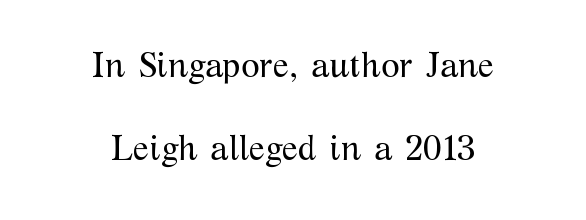
Any mark beneath the type? The region is blank. Unlike italic type, these characters show no tilt at all. Look at the bottom of the vertical strokes: they flare into serifs here. Weight class: somewhere from thin through regular. Looks like regular typesetting: each glyph gets only the width it needs. How are the letters spaced? Ordinarily, with no added tracking.
